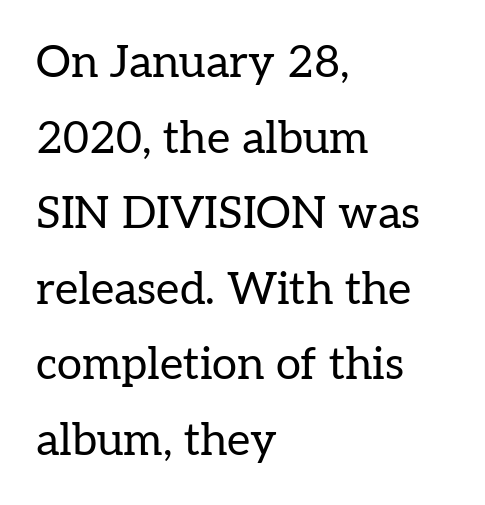
This sample has the flowing, uneven cadence of proportional lettering. Alignment: flush left. The characters display serif detailing at their extremities. Ink coverage per letter is moderate at most. This sample uses an upright cut, with every glyph sitting square on the baseline.
